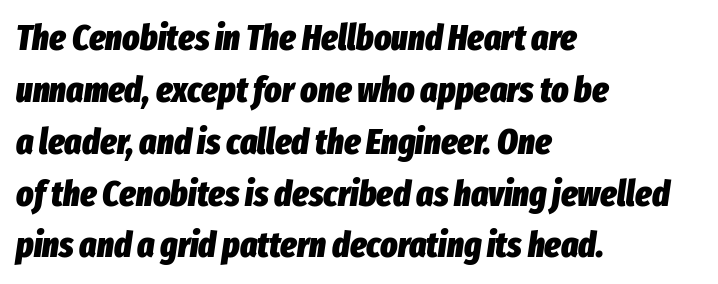
{"italic": "yes", "lean": "right", "slant_degrees": 8, "bold": "yes", "weight": "heavy", "width": "condensed", "stroke_contrast": "low", "x_height": "medium", "monospaced": "no", "underline": "no", "align": "left", "line_spacing": "normal", "line_spacing_ratio": 1.44, "letter_spacing": "normal", "letter_spacing_em": 0.0, "glyph_px": 36}
